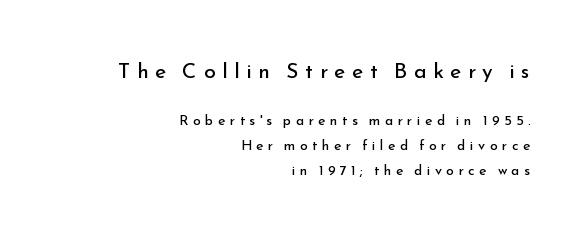
{"italic": "no", "bold": "no", "underline": "no", "align": "right", "line_spacing_ratio": 1.8, "letter_spacing": "wide", "letter_spacing_em": 0.32, "larger_block": "first", "size_ratio": 1.5, "glyph_px": 21}
